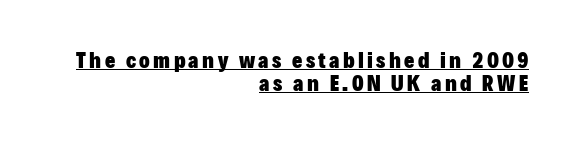
Q: Is the text bold? A: Yes.
Q: Is the text italic (slanted)? A: No, it is upright.
Q: Is the text underlined? A: Yes.
Q: How is the paragraph aligned? A: Right-aligned.
Q: Is the spacing between lines tight, normal or loose? A: Tight.
